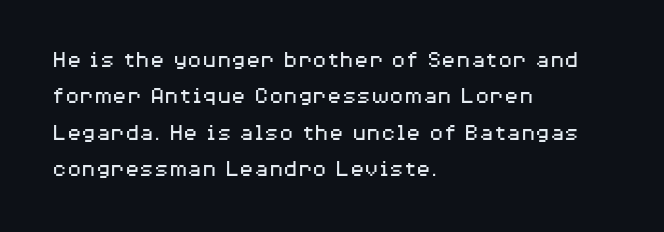
{"italic": "no", "bold": "no", "underline": "no", "align": "left", "line_spacing": "normal", "line_spacing_ratio": 1.52, "letter_spacing": "normal", "letter_spacing_em": 0.0, "glyph_px": 24}
